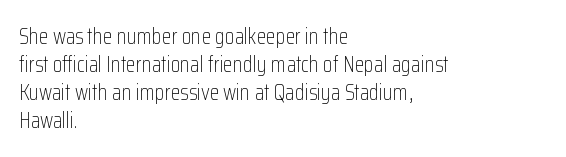
The image shows 22 px text type, upright; set left-aligned, normal line spacing (1.27x), normal letter spacing, not underlined.
